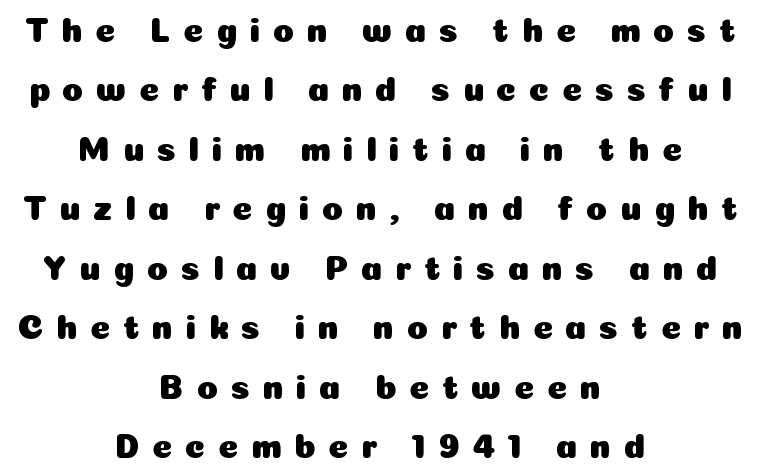
{"serif": "no", "italic": "no", "width": "normal", "stroke_contrast": "low", "x_height": "medium", "monospaced": "no", "underline": "no", "align": "center", "line_spacing_ratio": 1.75, "letter_spacing": "wide", "letter_spacing_em": 0.37, "glyph_px": 34}
